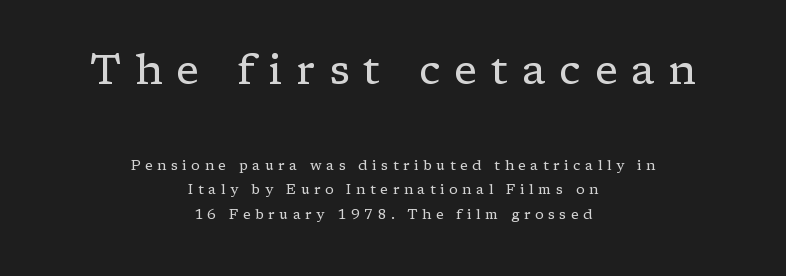
{"serif": "yes", "italic": "no", "bold": "no", "weight": "regular", "width": "normal", "stroke_contrast": "low", "x_height": "medium", "monospaced": "no", "underline": "no", "align": "center", "line_spacing_ratio": 1.73, "letter_spacing": "wide", "letter_spacing_em": 0.33, "larger_block": "first", "size_ratio": 3.0, "glyph_px": 42}
